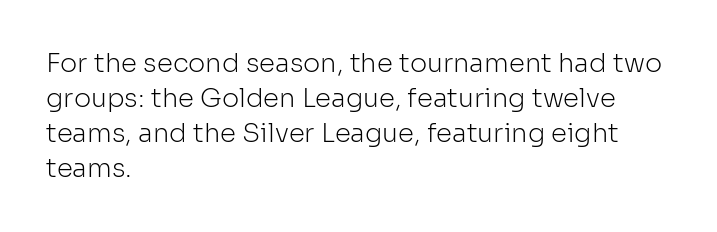
The image shows 26 px text type, upright; set left-aligned, normal line spacing (1.35x), normal letter spacing, not underlined.
